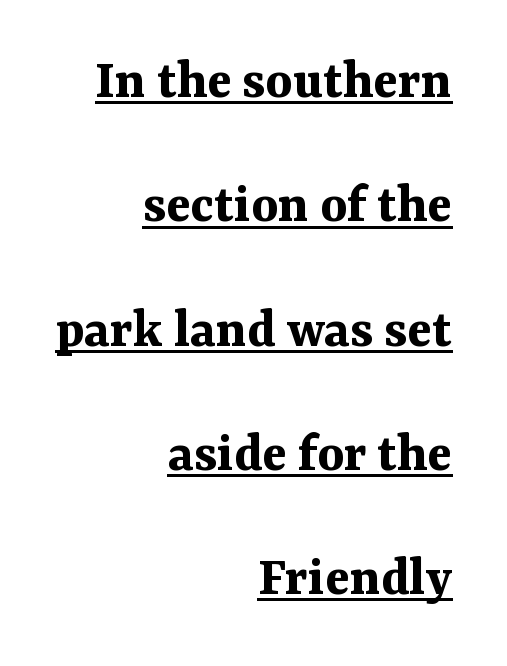
A serif font was chosen for this passage. Think of a printed novel: that variable character pitch is what you see here. Each word holds together tightly as a unit, with standard inter-letter gaps. Interline gaps are noticeably wide in this sample. A student would call this right alignment; a typographer would say flush right, rag left.
